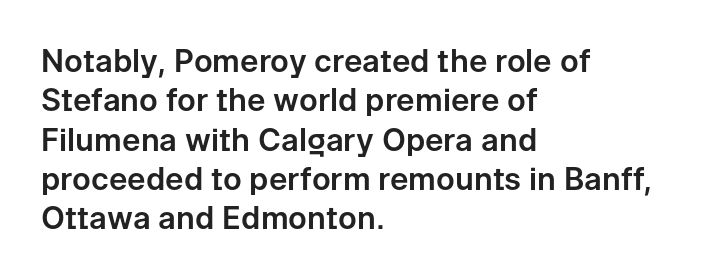
Horizontal bands of white between lines are of average thickness. In terms of letterform style, serifs are entirely absent. Notice how the passage keeps a crisp vertical edge on the left only. Is there any slant? The stems are plumb. There is no visible air inserted between adjacent glyphs. The passage shown is typed in a proportional face where columns would drift.
